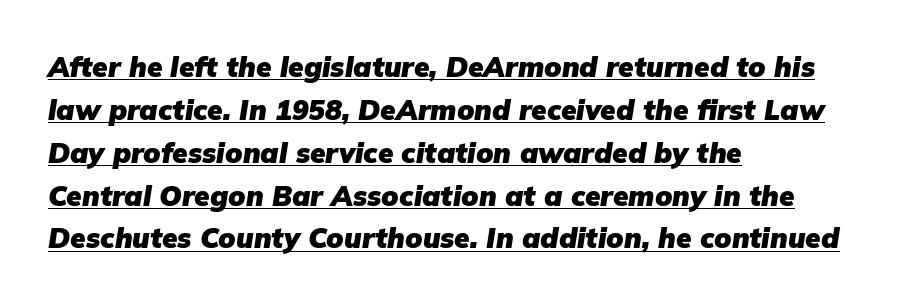
Q: Is the text bold? A: Yes.
Q: Is the text italic (slanted)? A: Yes, it leans right by about 9 degrees.
Q: Is the text underlined? A: Yes.
Q: How is the paragraph aligned? A: Left-aligned.
Q: Is the spacing between letters normal or unusually wide? A: Normal.
Q: Is the spacing between lines tight, normal or loose? A: Normal.
Q: Width (condensed, normal, or wide)? A: Normal.
Q: Stroke contrast? A: Low.
Q: x-height? A: Medium.
Q: Monospaced? A: No.
